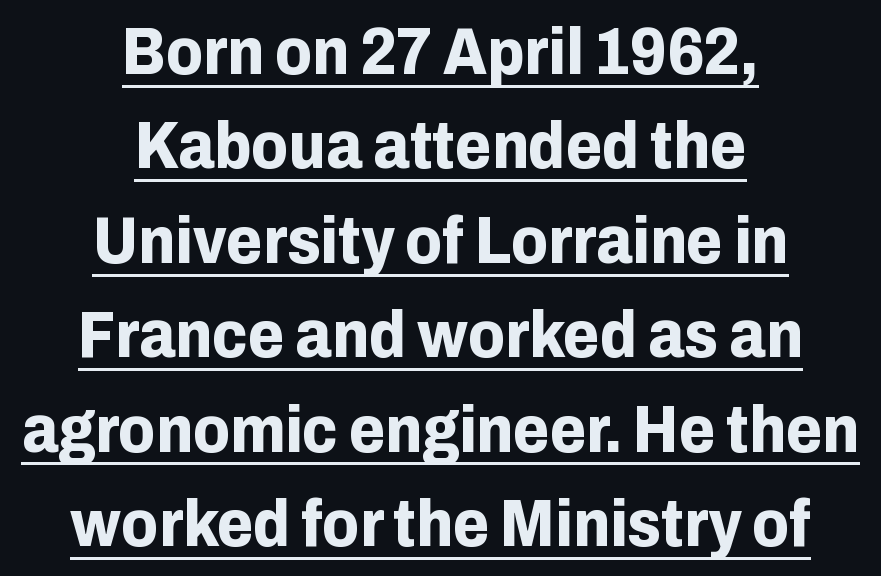
Q: Is the text bold? A: Yes.
Q: Is the text italic (slanted)? A: No, it is upright.
Q: Is the typeface a serif or a sans-serif typeface? A: Sans-serif.
Q: Is the text underlined? A: Yes.
Q: How is the paragraph aligned? A: Centered.
Q: Is the spacing between letters normal or unusually wide? A: Normal.
Q: Is the spacing between lines tight, normal or loose? A: Normal.
Q: Width (condensed, normal, or wide)? A: Normal.
Q: Stroke contrast? A: Low.
Q: x-height? A: Medium.
Q: Monospaced? A: No.
